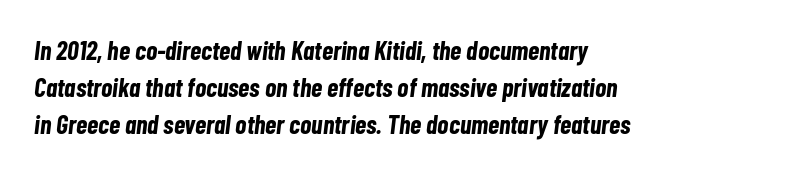
Q: Is the text bold? A: Yes.
Q: Is the text italic (slanted)? A: Yes, it leans right by about 7 degrees.
Q: Is the text underlined? A: No.
Q: How is the paragraph aligned? A: Left-aligned.
Q: Is the spacing between letters normal or unusually wide? A: Normal.
Q: Is the spacing between lines tight, normal or loose? A: Normal.
